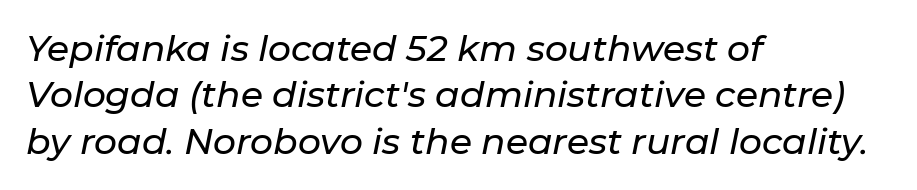
Has an underline been added? It has not. This block has exactly the height ordinary leading produces. A classic flush-left, rag-right setting is used for this passage. There's an unmistakable incline to the writing here. Proportional: the letters do not fall into vertical columns. Tracking here is standard; glyphs follow each other at the usual distance.
